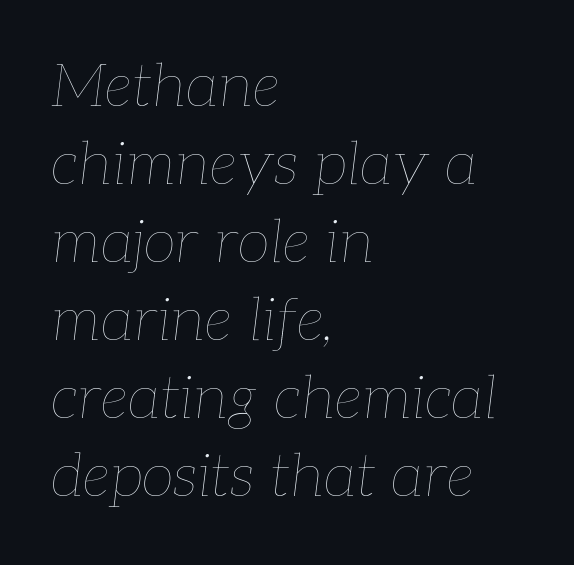
{"italic": "yes", "lean": "right", "slant_degrees": 7, "bold": "no", "weight": "thin", "width": "normal", "stroke_contrast": "low", "x_height": "medium", "monospaced": "no", "underline": "no", "align": "left", "line_spacing": "normal", "line_spacing_ratio": 1.3, "letter_spacing": "normal", "letter_spacing_em": 0.0, "glyph_px": 60}
